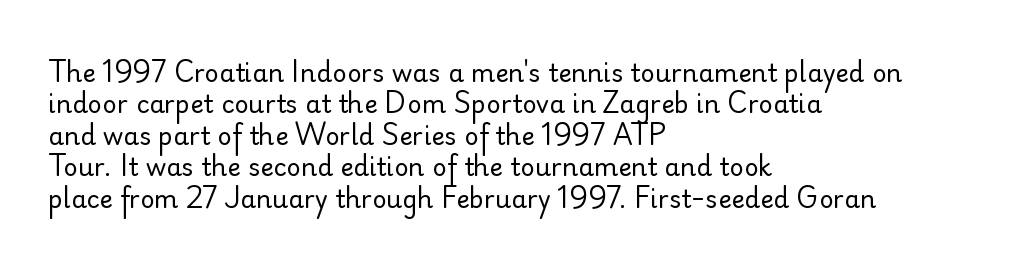
Q: Is the text bold? A: No.
Q: Is the text italic (slanted)? A: No, it is upright.
Q: Is the text underlined? A: No.
Q: How is the paragraph aligned? A: Left-aligned.
Q: Is the spacing between letters normal or unusually wide? A: Normal.
Q: Is the spacing between lines tight, normal or loose? A: Normal.
